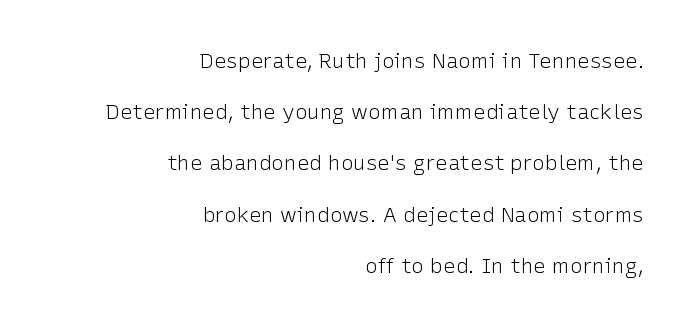
Leftover space on each line is placed entirely before the opening word. The passage shown stacks its lines with a broad gap. Between one letter and the next there's only the usual sliver of space. Designer's note — italics off, roman on.
